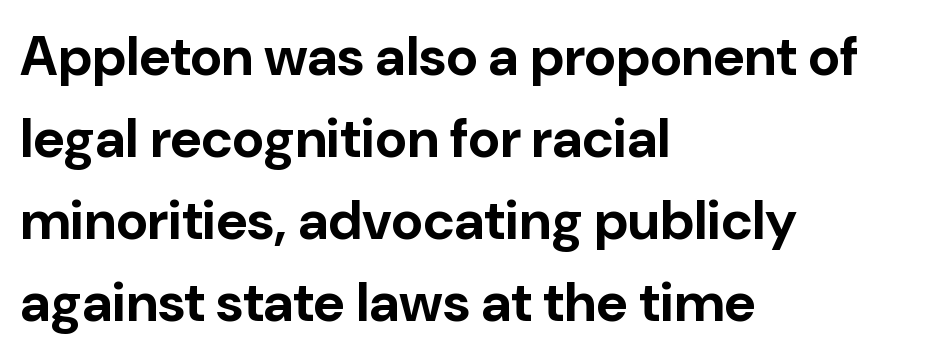
The passage is arranged the way most books set body copy — flush left. Standard letterfit; no display-style spreading of the glyphs. Letterform terminals end flat and unadorned throughout the passage. Strong, thick strokes mark this as bold type. Ordinary non-slanted type is in use. A clean baseline with only descenders dipping below it.
